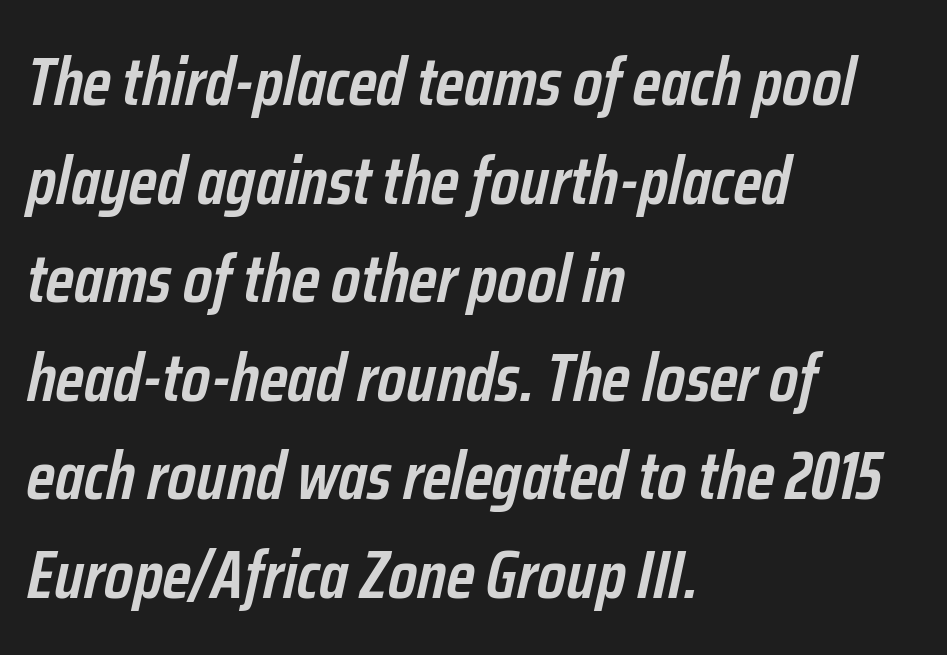
Q: Is the text bold? A: Semi-bold.
Q: Is the text italic (slanted)? A: Yes, it leans right by about 12 degrees.
Q: Is the text underlined? A: No.
Q: How is the paragraph aligned? A: Left-aligned.
Q: Is the spacing between letters normal or unusually wide? A: Normal.
Q: Is the spacing between lines tight, normal or loose? A: Normal.
Q: Width (condensed, normal, or wide)? A: Condensed.
Q: Stroke contrast? A: Low.
Q: x-height? A: Medium.
Q: Monospaced? A: No.
